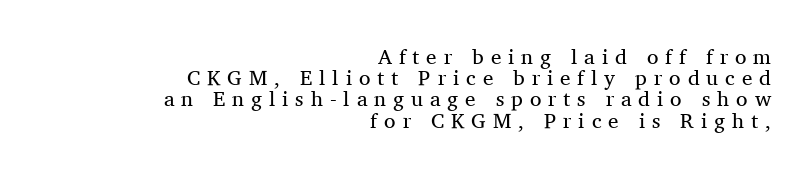
Vertical strokes here are truly vertical. These lines huddle together more closely than default settings would place them. Unbolded letterforms with no extra heft. The foot of each line stays bare and open. The rendering anchors every line to the right-hand side.
